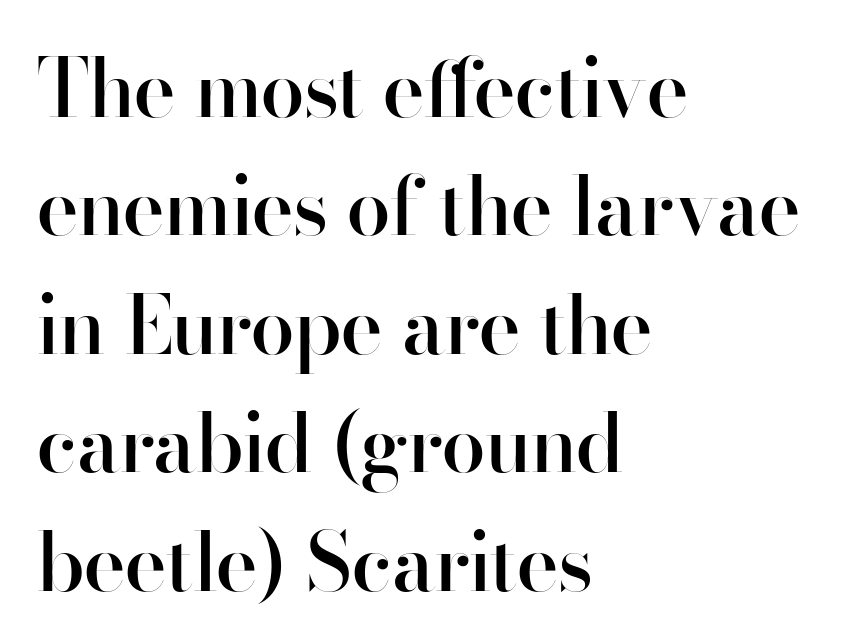
Q: Is the text bold? A: Semi-bold.
Q: Is the text italic (slanted)? A: No, it is upright.
Q: Is the typeface a serif or a sans-serif typeface? A: Sans-serif.
Q: Is the text underlined? A: No.
Q: How is the paragraph aligned? A: Left-aligned.
Q: Is the spacing between letters normal or unusually wide? A: Normal.
Q: Is the spacing between lines tight, normal or loose? A: Normal.
Q: Width (condensed, normal, or wide)? A: Normal.
Q: Stroke contrast? A: High.
Q: x-height? A: Small.
Q: Monospaced? A: No.
